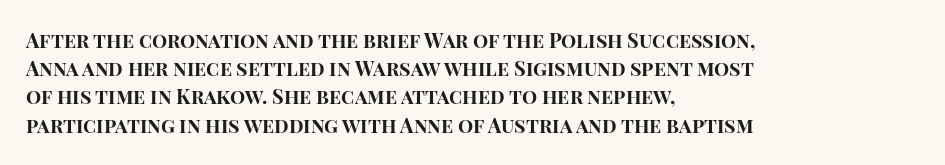
Q: Is the text bold? A: Yes.
Q: Is the text italic (slanted)? A: No, it is upright.
Q: Is the text underlined? A: No.
Q: How is the paragraph aligned? A: Left-aligned.
Q: Is the spacing between letters normal or unusually wide? A: Normal.
Q: Is the spacing between lines tight, normal or loose? A: Normal.
